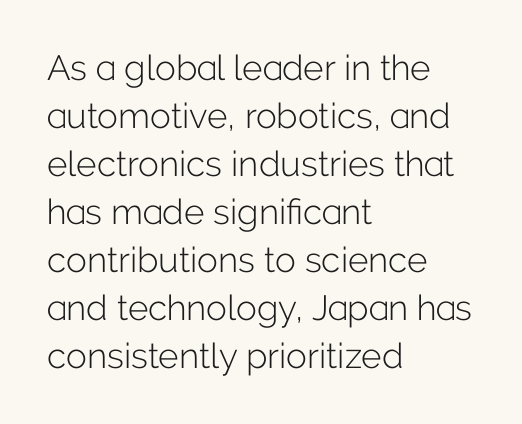
The image shows 35 px light sans-serif type, upright; set left-aligned, normal line spacing (1.37x), normal letter spacing, not underlined; low stroke contrast and a medium x-height.
